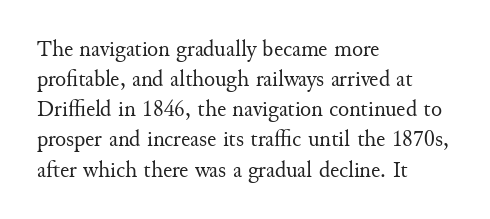
Q: Is the text bold? A: No.
Q: Is the text italic (slanted)? A: No, it is upright.
Q: Is the text underlined? A: No.
Q: How is the paragraph aligned? A: Left-aligned.
Q: Is the spacing between letters normal or unusually wide? A: Normal.
Q: Is the spacing between lines tight, normal or loose? A: Normal.
